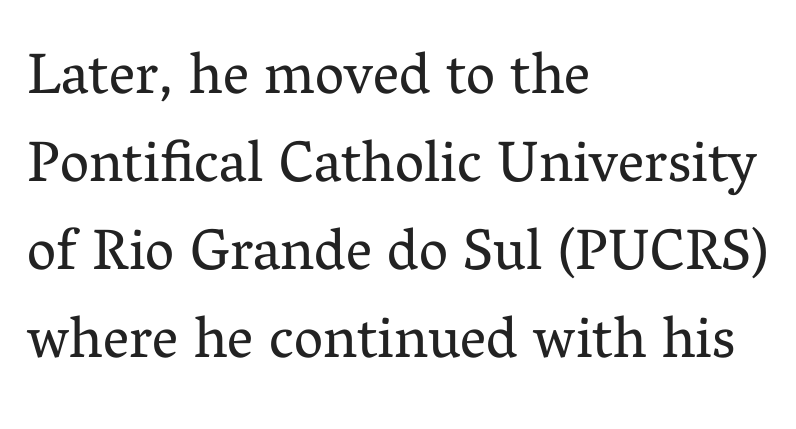
The image shows 58 px regular-weight serif type, upright; set left-aligned, normal line spacing (1.52x), normal letter spacing, not underlined; medium stroke contrast and a medium x-height.
